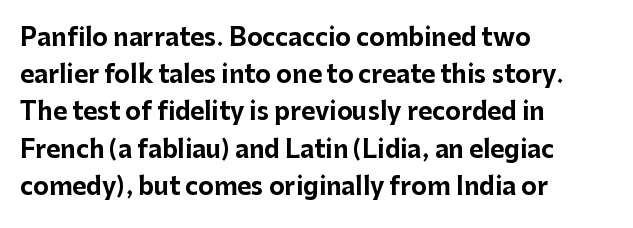
The image shows 24 px bold type, upright; set left-aligned, normal line spacing (1.55x), normal letter spacing, not underlined.
